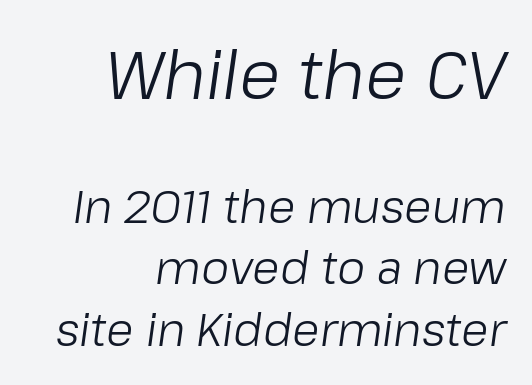
{"italic": "yes", "lean": "right", "slant_degrees": 8, "bold": "no", "weight": "light", "width": "normal", "stroke_contrast": "low", "x_height": "medium", "monospaced": "no", "underline": "no", "align": "right", "line_spacing": "normal", "line_spacing_ratio": 1.37, "letter_spacing": "normal", "letter_spacing_em": 0.0, "larger_block": "first", "size_ratio": 1.51, "glyph_px": 68}
